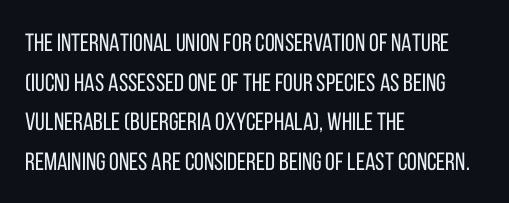
The image shows 25 px text type, upright; set left-aligned, normal line spacing (1.59x), normal letter spacing, not underlined.
